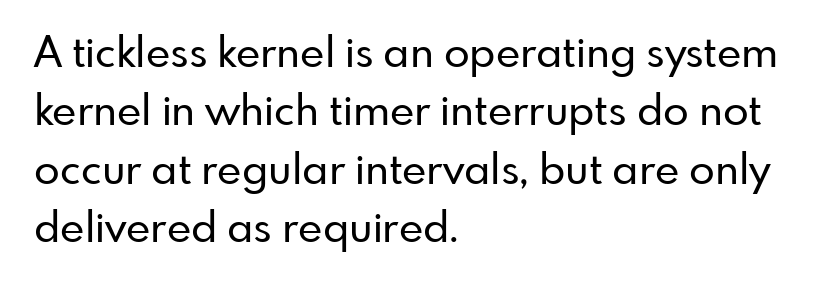
Does the type have serifs? No, each stem ends abruptly. The vertical gap from one line to the next is medium. The passage shown has conventional tracking throughout. Only glyphs here, with clear space below each row.
